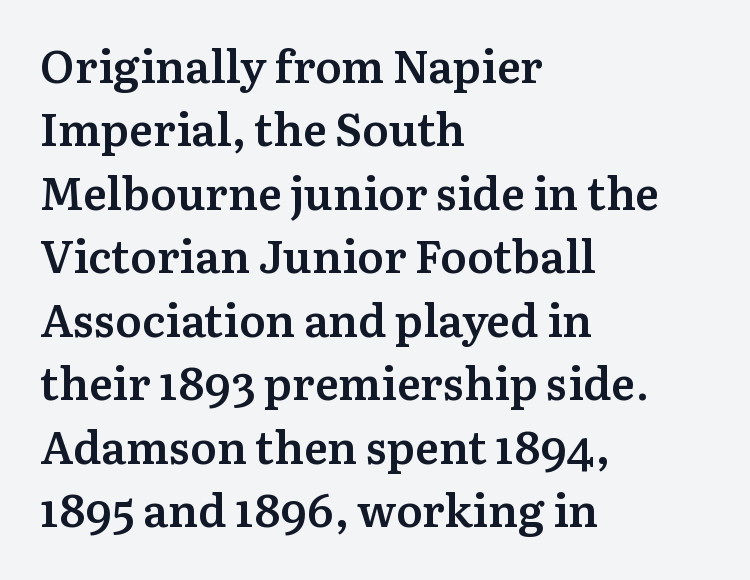
The image shows 45 px semibold serif type, upright; set left-aligned, normal line spacing (1.41x), normal letter spacing, not underlined; medium stroke contrast and a medium x-height.
